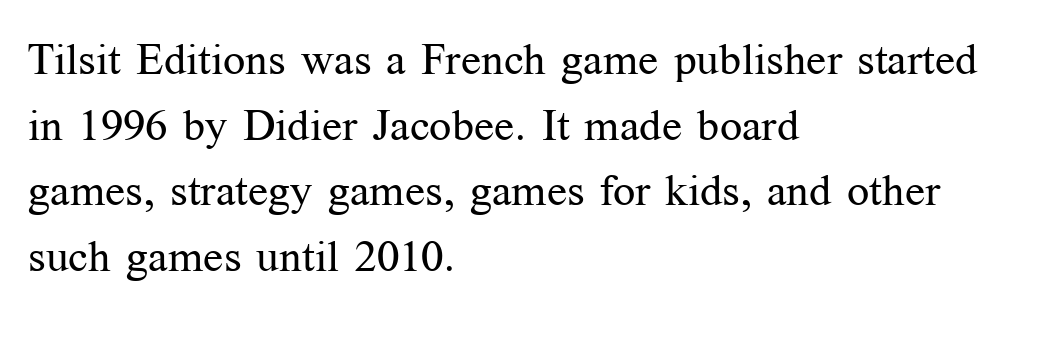
Proportional: the letters do not fall into vertical columns. Evenly set lines give the paragraph a standard silhouette. The foot of each line stays bare and open. The typeface has the unassuming heft of standard copy or less.
